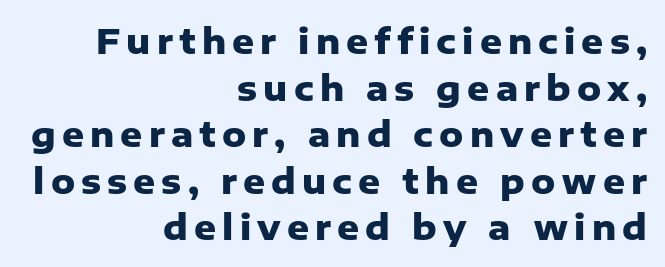
The image shows 34 px heavy sans-serif type, upright; set right-aligned, normal line spacing (1.37x), not underlined; low stroke contrast and a medium x-height.
